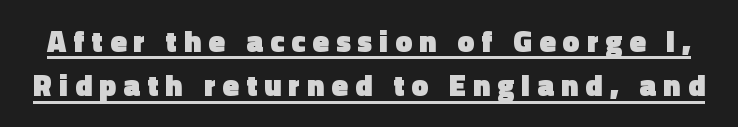
The type is letterspaced generously, with wide tracking. Normally led — the rows are evenly, conventionally spaced. Tall strokes in this sample are plumb rather than angled. The rendering uses natural spacing where letterforms have individual widths. Decoration check: the copy is underlined.
